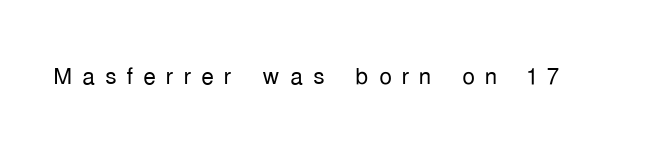
Is there any slant? The stems are plumb. Has an underline been added? It has not. Someone cranked the tracking dial way up on this one. The face looks like a standard text weight, possibly lighter.
